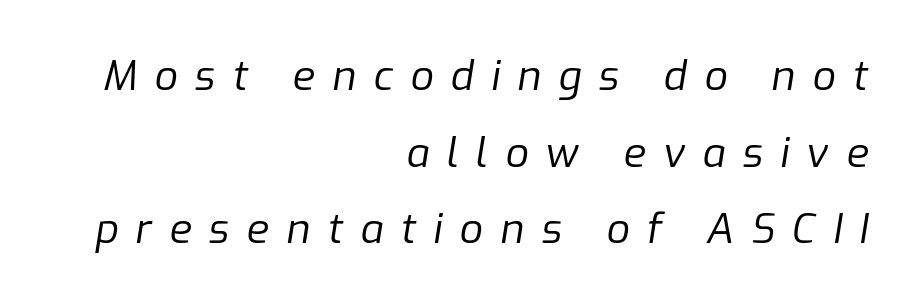
{"italic": "yes", "lean": "right", "slant_degrees": 9, "bold": "no", "weight": "regular", "width": "normal", "stroke_contrast": "low", "x_height": "medium", "monospaced": "no", "underline": "no", "align": "right", "line_spacing_ratio": 1.87, "letter_spacing": "wide", "letter_spacing_em": 0.42, "glyph_px": 41}
